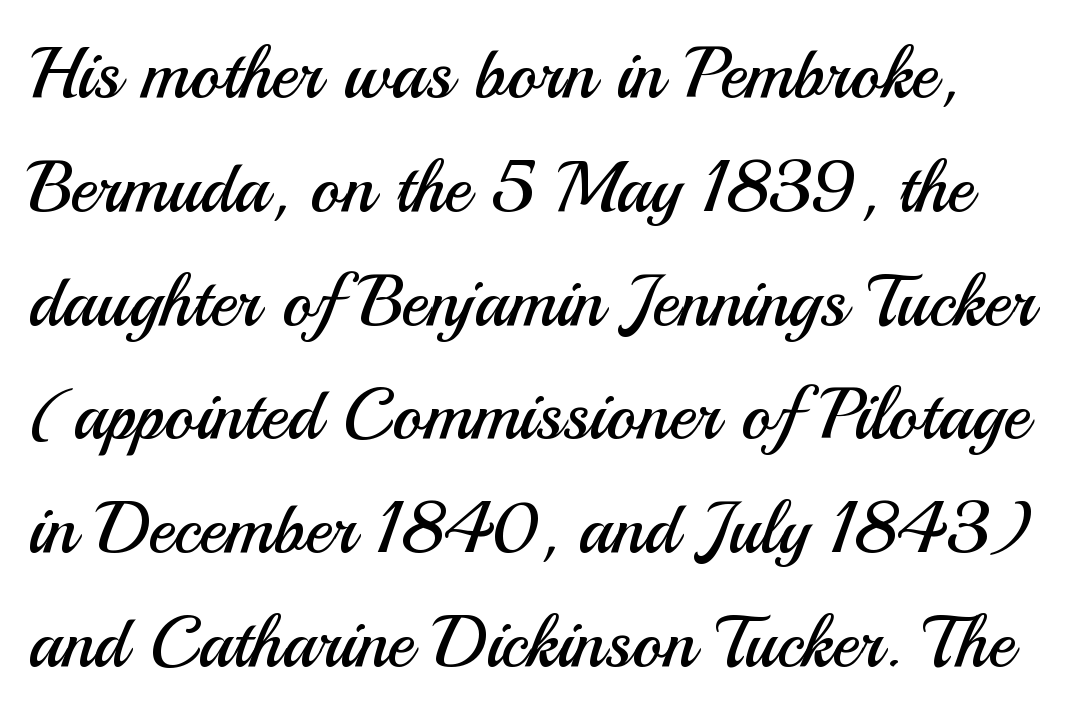
The passage shown is typeset with a sans-serif family. Each letter keeps its own natural width here, so spacing adapts to shape. The area under the type is left untouched.
